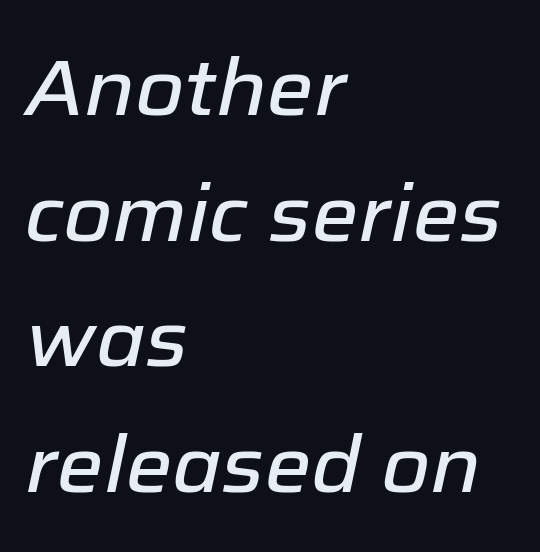
The image shows 79 px text type, italic (leaning right); set left-aligned, normal line spacing (1.59x), normal letter spacing, not underlined; low stroke contrast and a medium x-height.
